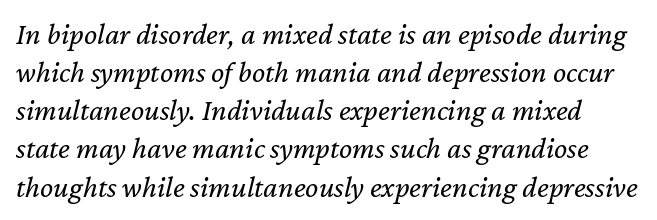
Q: Is the text bold? A: No.
Q: Is the text italic (slanted)? A: Yes, it leans right by about 12 degrees.
Q: Is the text underlined? A: No.
Q: Is the spacing between letters normal or unusually wide? A: Normal.
Q: Width (condensed, normal, or wide)? A: Normal.
Q: Stroke contrast? A: Low.
Q: x-height? A: Medium.
Q: Monospaced? A: No.
